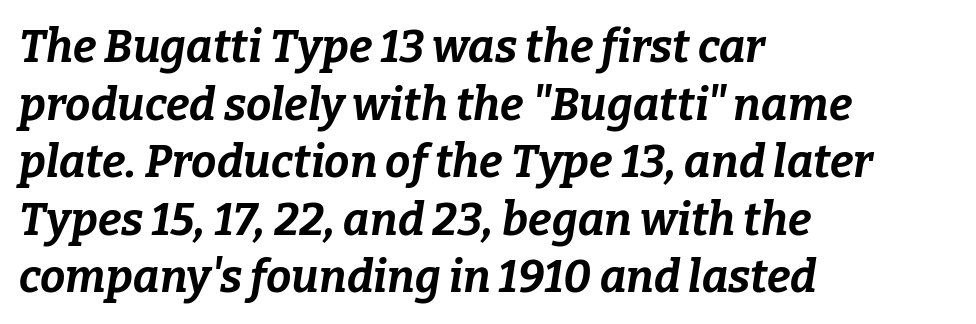
Q: Is the text bold? A: Yes.
Q: Is the text italic (slanted)? A: Yes, it leans right by about 9 degrees.
Q: Is the text underlined? A: No.
Q: How is the paragraph aligned? A: Left-aligned.
Q: Is the spacing between letters normal or unusually wide? A: Normal.
Q: Is the spacing between lines tight, normal or loose? A: Normal.
Q: Width (condensed, normal, or wide)? A: Normal.
Q: Stroke contrast? A: Low.
Q: x-height? A: Medium.
Q: Monospaced? A: No.
